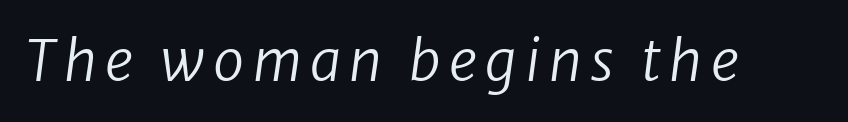
The specimen omits any rule beneath the text block's lines. Rendered with sloped, italic letterforms. Here the designer chose a conventional face with non-uniform glyph widths. This is not heavy type; no bold has been used.
